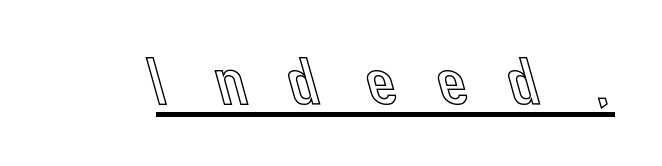
Glance below the letters and you will spot a drawn line. Spacing verdict: proportional, widths tailored to each character. How are the letters spaced? Widely, with obvious added tracking.
